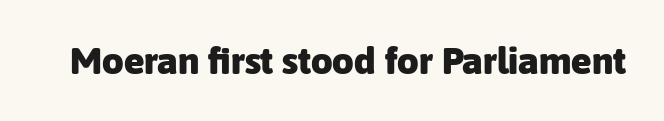
The image shows 38 px heavy sans-serif type, upright; set normal letter spacing, not underlined; low stroke contrast and a medium x-height.
